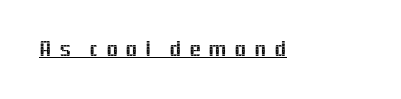
These characters rest on top of a visible drawn line. This sample uses an upright cut, with every glyph sitting square on the baseline. Short note: letters widely spaced.
